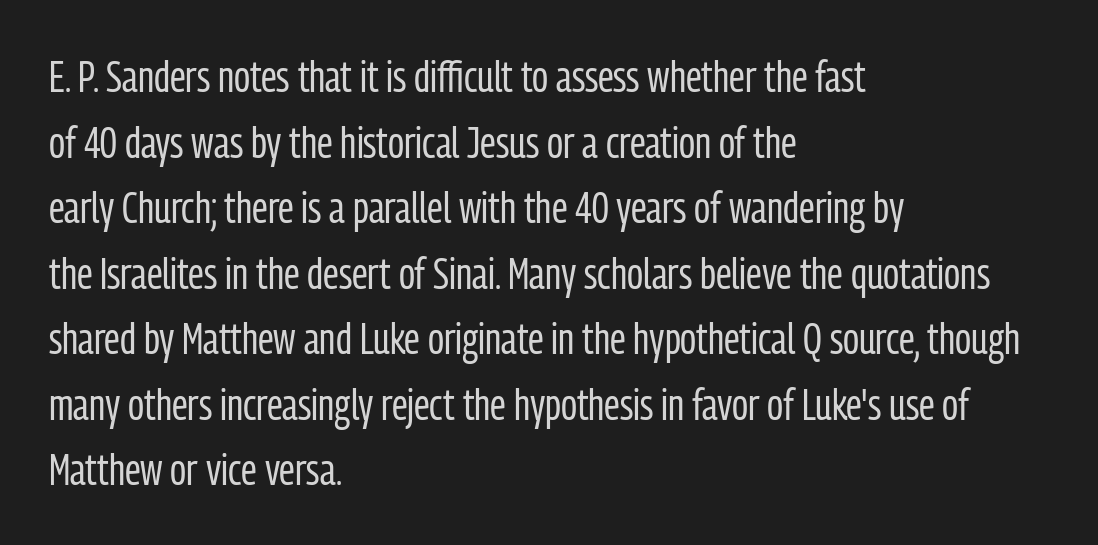
The image shows 44 px regular-weight, condensed sans-serif type, upright; set left-aligned, normal line spacing (1.49x), normal letter spacing, not underlined; low stroke contrast and a medium x-height.
